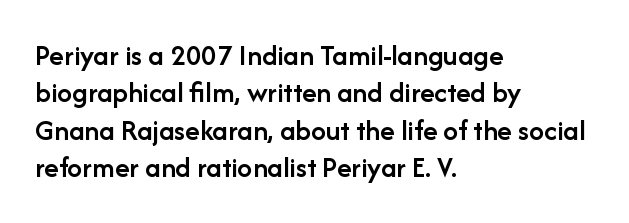
The image shows 30 px semibold sans-serif type, upright; set left-aligned, normal line spacing (1.25x), normal letter spacing, not underlined; low stroke contrast and a medium x-height.
